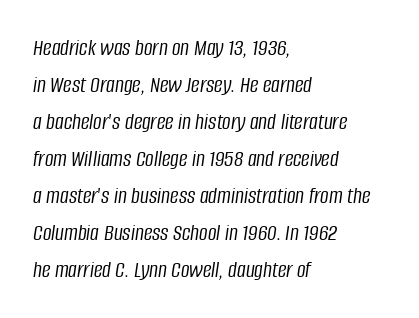
{"italic": "yes", "lean": "right", "slant_degrees": 8, "bold": "no", "underline": "no", "align": "left", "line_spacing": "normal", "line_spacing_ratio": 1.54, "letter_spacing": "normal", "letter_spacing_em": 0.0, "glyph_px": 24}
